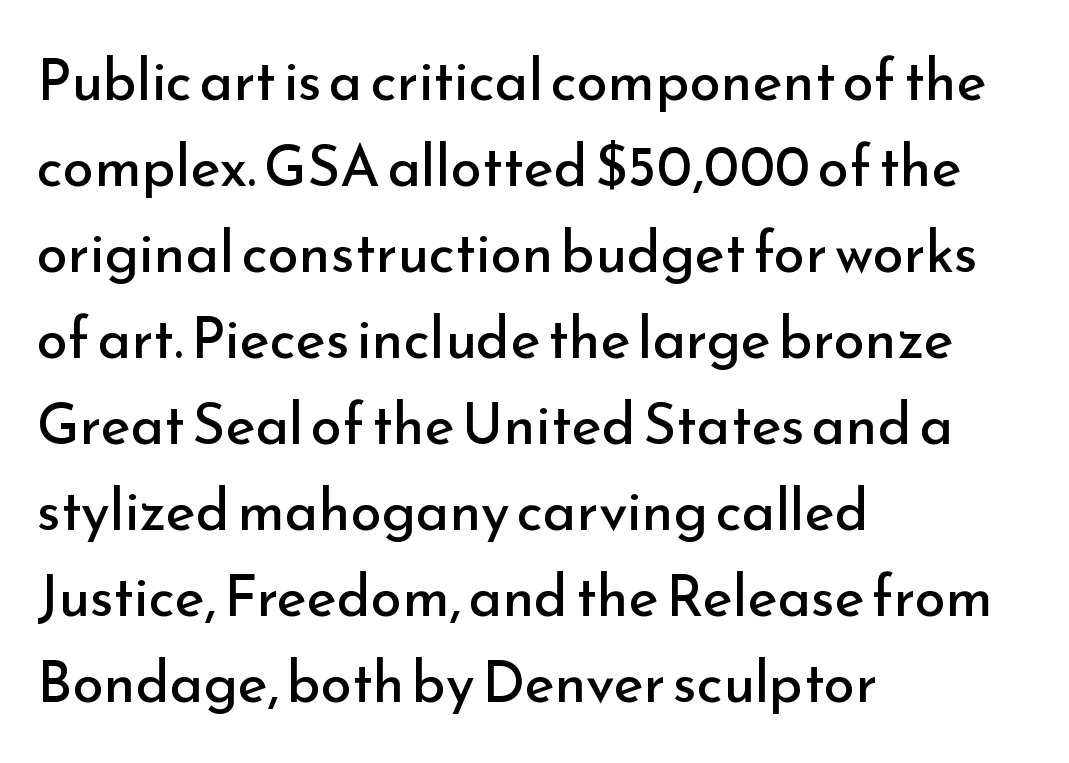
The image shows 57 px regular-weight sans-serif type, upright; set left-aligned, normal line spacing (1.51x), normal letter spacing, not underlined; low stroke contrast and a small x-height.
